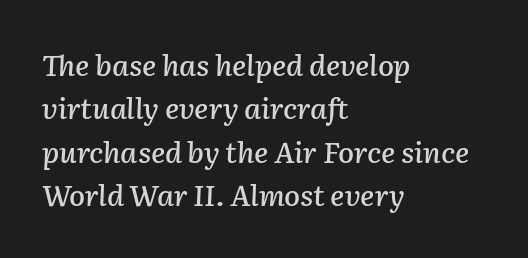
{"italic": "yes", "lean": "right", "slant_degrees": 2, "width": "normal", "stroke_contrast": "low", "x_height": "medium", "monospaced": "no", "underline": "no", "align": "left", "line_spacing": "normal", "line_spacing_ratio": 1.5, "letter_spacing": "normal", "letter_spacing_em": 0.0, "glyph_px": 29}
